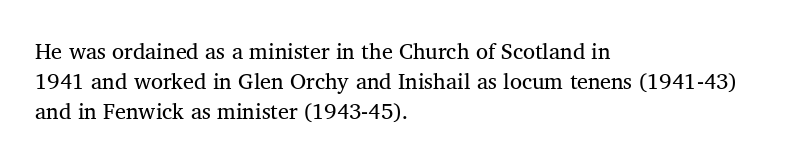
{"italic": "no", "bold": "no", "underline": "no", "align": "left", "line_spacing": "normal", "line_spacing_ratio": 1.36, "letter_spacing": "normal", "letter_spacing_em": 0.0, "glyph_px": 22}
